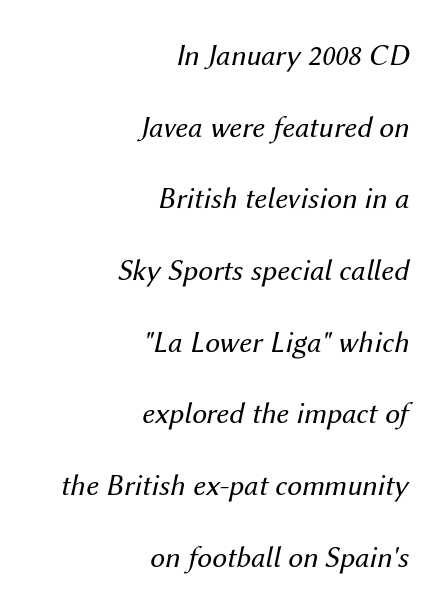
The image shows 30 px regular-weight type, italic (leaning right); set right-aligned, loose line spacing (2.39x), normal letter spacing, not underlined; medium stroke contrast and a medium x-height.
